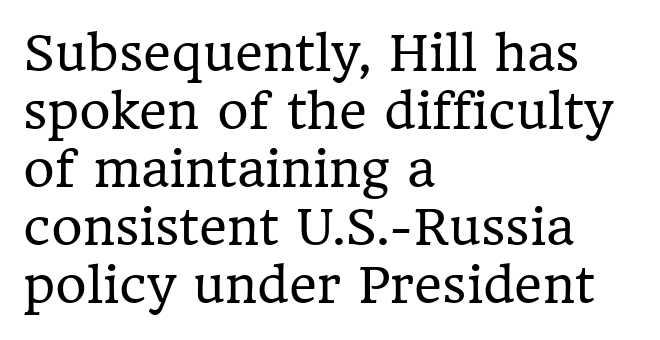
The rendering uses natural spacing where letterforms have individual widths. The paragraph has a hard left edge and a soft right edge. Old-style or modern, the face here clearly has serifs. The lettering holds an erect, upright posture throughout. No word sits above an underline. The typesetting does not lean heavy: it is not bold.
